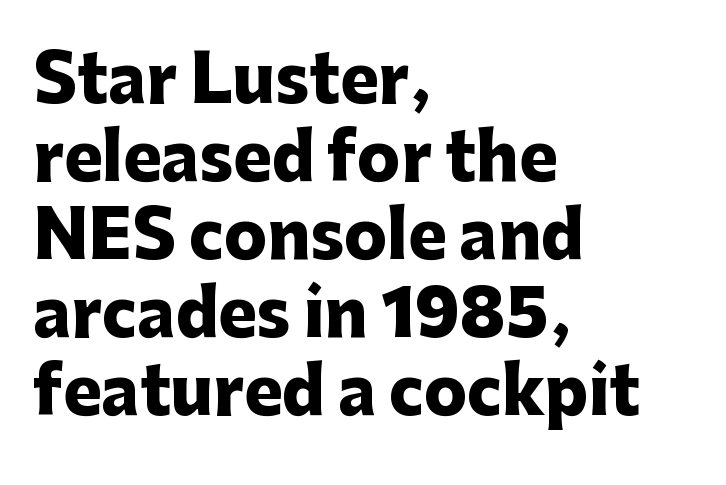
Q: Is the text bold? A: Yes.
Q: Is the text italic (slanted)? A: No, it is upright.
Q: Is the typeface a serif or a sans-serif typeface? A: Sans-serif.
Q: Is the text underlined? A: No.
Q: How is the paragraph aligned? A: Left-aligned.
Q: Is the spacing between letters normal or unusually wide? A: Normal.
Q: Width (condensed, normal, or wide)? A: Normal.
Q: Stroke contrast? A: Low.
Q: x-height? A: Medium.
Q: Monospaced? A: No.
